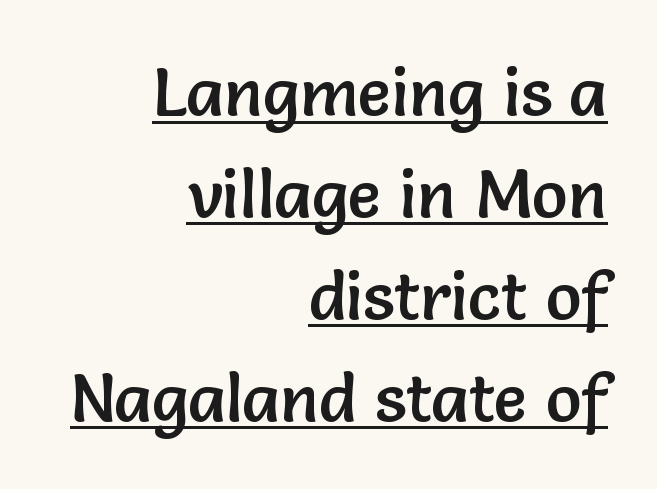
Q: Is the text italic (slanted)? A: No, it is upright.
Q: Is the typeface a serif or a sans-serif typeface? A: Sans-serif.
Q: Is the text underlined? A: Yes.
Q: How is the paragraph aligned? A: Right-aligned.
Q: Is the spacing between letters normal or unusually wide? A: Normal.
Q: Is the spacing between lines tight, normal or loose? A: Normal.
Q: Width (condensed, normal, or wide)? A: Normal.
Q: Stroke contrast? A: Low.
Q: x-height? A: Medium.
Q: Monospaced? A: No.
